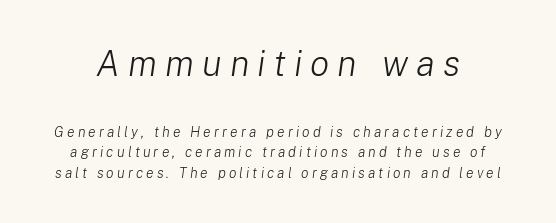
The image shows 36 px light type, italic (leaning right); set normal line spacing (1.47x), unusually wide letter spacing (+0.22 em), not underlined; the first (top) block is 2.57x larger; low stroke contrast and a medium x-height.
